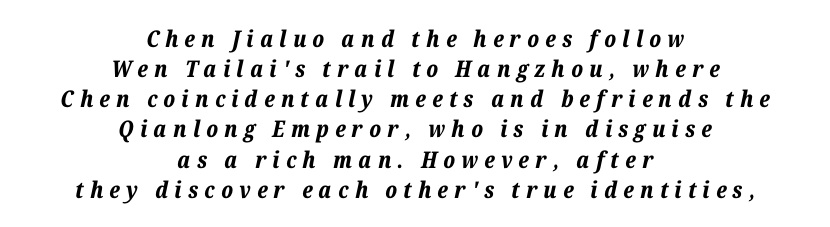
{"italic": "yes", "lean": "right", "slant_degrees": 12, "bold": "yes", "underline": "no", "align": "center", "line_spacing": "normal", "line_spacing_ratio": 1.31, "letter_spacing": "wide", "letter_spacing_em": 0.27, "glyph_px": 23}
